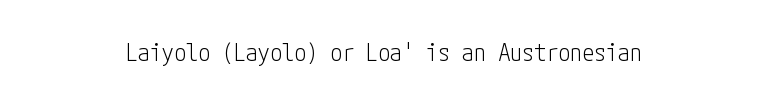
{"italic": "no", "bold": "no", "underline": "no", "align": "center", "letter_spacing": "normal", "letter_spacing_em": 0.0, "glyph_px": 24}
